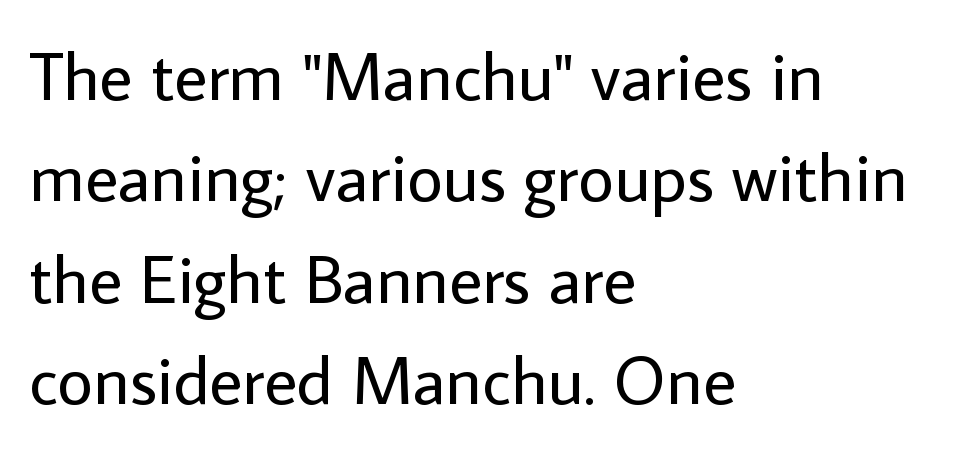
The image shows 69 px regular-weight sans-serif type, upright; set left-aligned, normal line spacing (1.47x), normal letter spacing, not underlined; low stroke contrast and a medium x-height.
